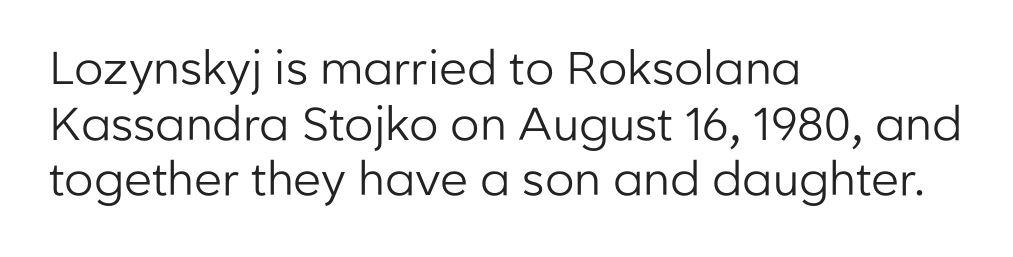
The compositor pushed each line to the left boundary. In terms of posture, this sample is upright. This rendering features lettering with no underline. Weight: not bold — regular or lighter. Caption: standard tracking, unaltered.
